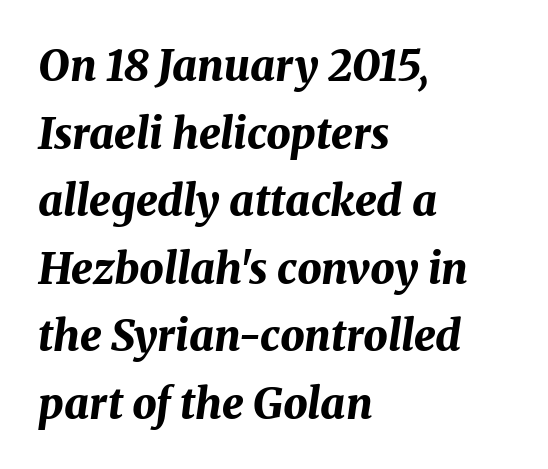
Q: Is the text bold? A: Yes.
Q: Is the text italic (slanted)? A: Yes, it leans right by about 8 degrees.
Q: Is the text underlined? A: No.
Q: How is the paragraph aligned? A: Left-aligned.
Q: Is the spacing between letters normal or unusually wide? A: Normal.
Q: Is the spacing between lines tight, normal or loose? A: Normal.
Q: Width (condensed, normal, or wide)? A: Normal.
Q: Stroke contrast? A: Medium.
Q: x-height? A: Medium.
Q: Monospaced? A: No.
